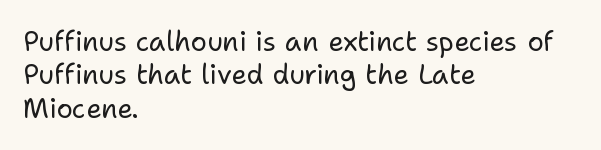
Q: Is the text bold? A: No.
Q: Is the text italic (slanted)? A: No, it is upright.
Q: Is the text underlined? A: No.
Q: How is the paragraph aligned? A: Left-aligned.
Q: Is the spacing between letters normal or unusually wide? A: Normal.
